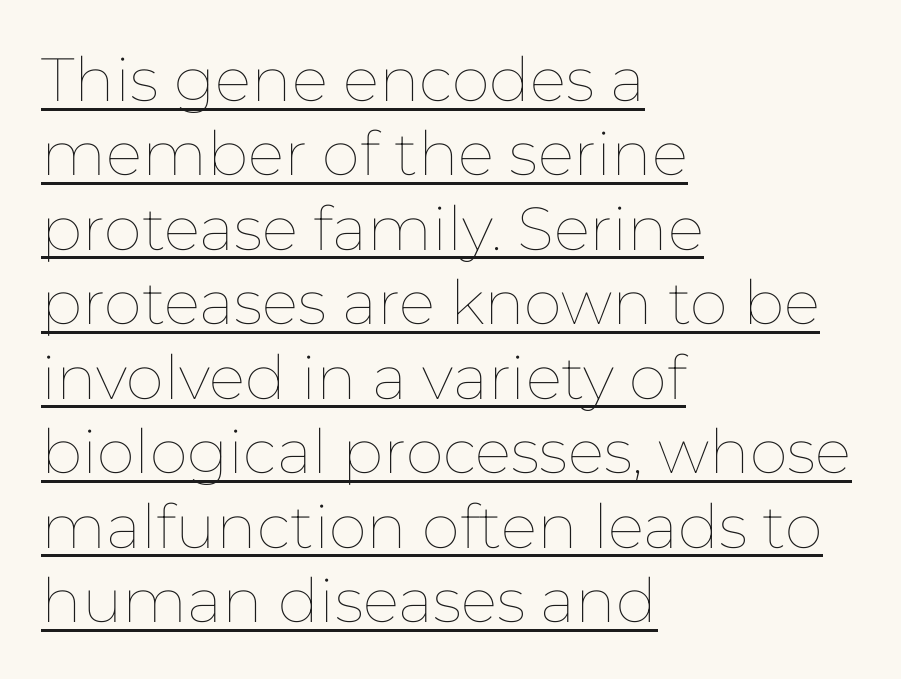
{"italic": "no", "bold": "no", "weight": "thin", "width": "normal", "stroke_contrast": "low", "x_height": "medium", "monospaced": "no", "underline": "yes", "align": "left", "line_spacing_ratio": 1.22, "letter_spacing": "normal", "letter_spacing_em": 0.0, "glyph_px": 61}
